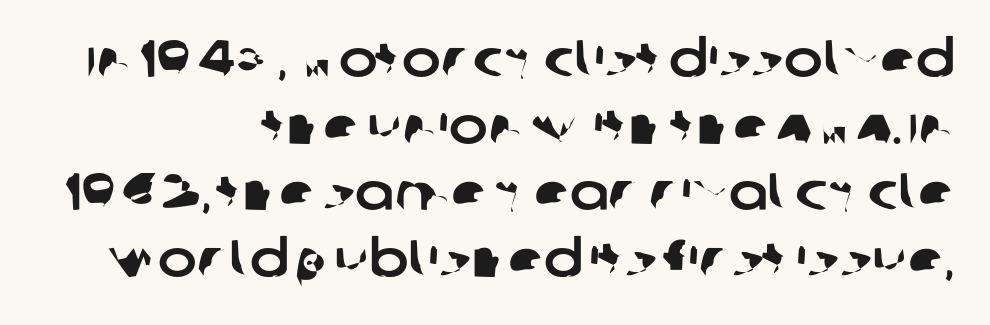
{"serif": "no", "width": "normal", "stroke_contrast": "low", "x_height": "large", "monospaced": "no", "underline": "no", "align": "right", "line_spacing": "normal", "line_spacing_ratio": 1.28, "letter_spacing": "normal", "letter_spacing_em": 0.0, "glyph_px": 52}
